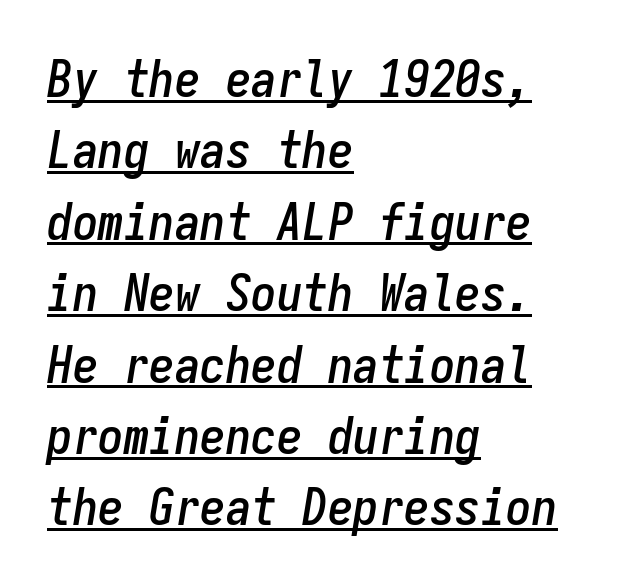
Q: Is the text italic (slanted)? A: Yes, it leans right by about 9 degrees.
Q: Is the text underlined? A: Yes.
Q: How is the paragraph aligned? A: Left-aligned.
Q: Is the spacing between letters normal or unusually wide? A: Normal.
Q: Is the spacing between lines tight, normal or loose? A: Normal.
Q: Width (condensed, normal, or wide)? A: Condensed.
Q: Stroke contrast? A: Low.
Q: x-height? A: Medium.
Q: Monospaced? A: Yes.
